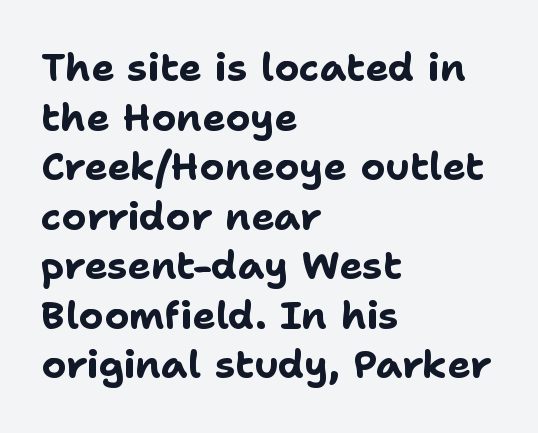
Q: Is the text bold? A: Yes.
Q: Is the text italic (slanted)? A: No, it is upright.
Q: Is the typeface a serif or a sans-serif typeface? A: Sans-serif.
Q: Is the text underlined? A: No.
Q: How is the paragraph aligned? A: Left-aligned.
Q: Is the spacing between letters normal or unusually wide? A: Normal.
Q: Is the spacing between lines tight, normal or loose? A: Normal.
Q: Width (condensed, normal, or wide)? A: Normal.
Q: Stroke contrast? A: Low.
Q: x-height? A: Medium.
Q: Monospaced? A: No.
